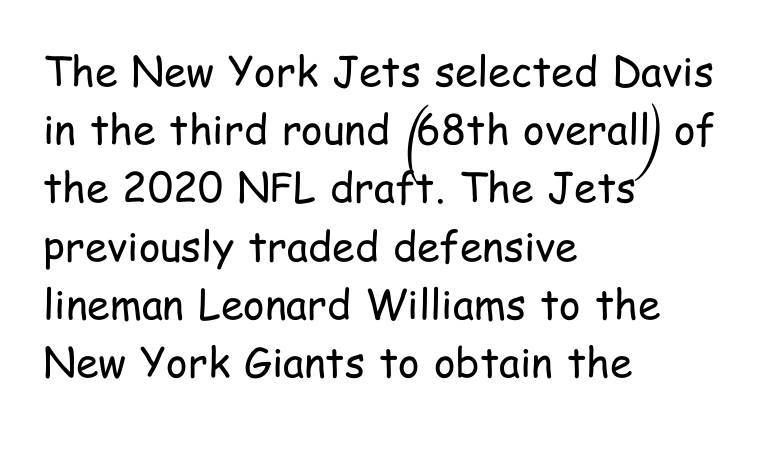
The image shows 41 px regular-weight, condensed sans-serif type, upright; set left-aligned, normal line spacing (1.42x), normal letter spacing, not underlined; low stroke contrast and a medium x-height.
